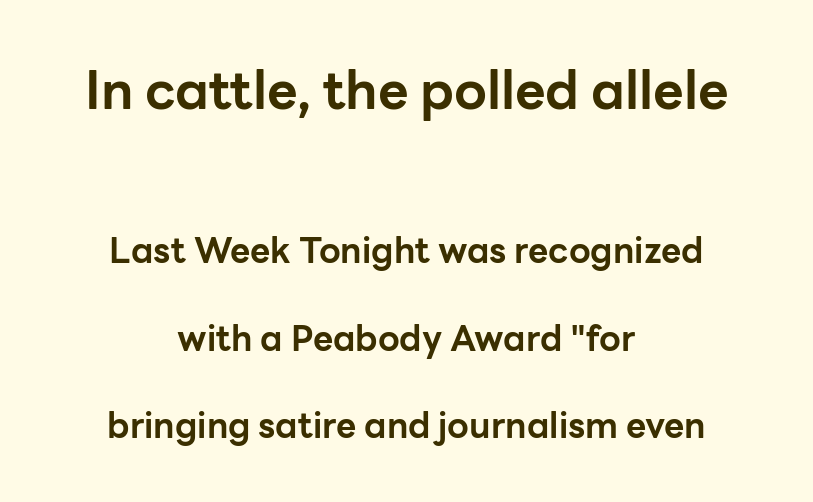
{"serif": "no", "italic": "no", "bold": "yes", "weight": "bold", "width": "normal", "stroke_contrast": "low", "x_height": "medium", "monospaced": "no", "underline": "no", "align": "center", "line_spacing": "loose", "line_spacing_ratio": 2.49, "letter_spacing": "normal", "letter_spacing_em": 0.0, "larger_block": "first", "size_ratio": 1.51, "glyph_px": 53}
